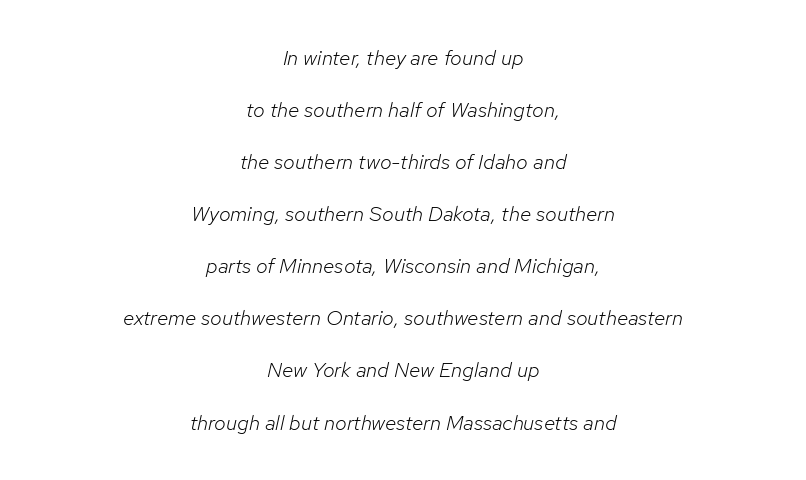
Q: Is the text bold? A: No.
Q: Is the text italic (slanted)? A: Yes, it leans right by about 12 degrees.
Q: Is the text underlined? A: No.
Q: How is the paragraph aligned? A: Centered.
Q: Is the spacing between letters normal or unusually wide? A: Normal.
Q: Is the spacing between lines tight, normal or loose? A: Loose.
